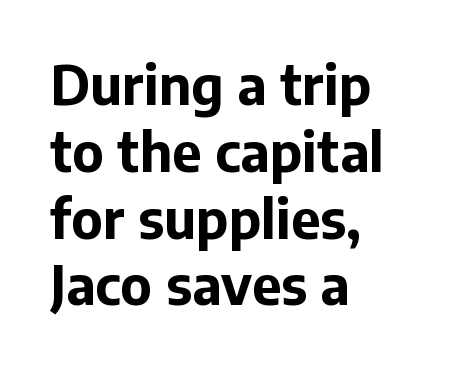
Q: Is the text bold? A: Yes.
Q: Is the text italic (slanted)? A: No, it is upright.
Q: Is the typeface a serif or a sans-serif typeface? A: Sans-serif.
Q: Is the text underlined? A: No.
Q: How is the paragraph aligned? A: Left-aligned.
Q: Is the spacing between letters normal or unusually wide? A: Normal.
Q: Is the spacing between lines tight, normal or loose? A: Normal.
Q: Width (condensed, normal, or wide)? A: Normal.
Q: Stroke contrast? A: Low.
Q: x-height? A: Medium.
Q: Monospaced? A: No.
